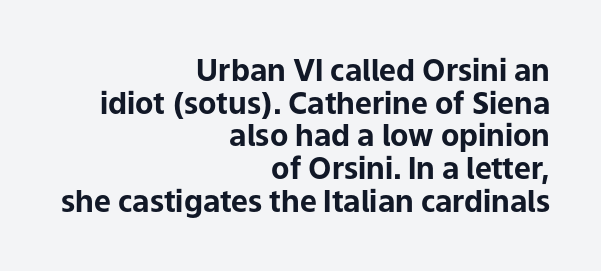
The passage shown is not underscored anywhere. The type family on display is of the sans-serif kind. Summary of vertical rhythm: compact, with narrow interline spacing. This rendering leaves character spacing at its baseline value. Compared with an ordinary text face, these strokes are far heavier — a full bold.
